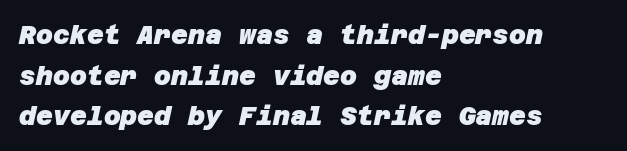
Q: Is the text bold? A: Yes.
Q: Is the text underlined? A: No.
Q: How is the paragraph aligned? A: Left-aligned.
Q: Is the spacing between letters normal or unusually wide? A: Normal.
Q: Is the spacing between lines tight, normal or loose? A: Normal.
